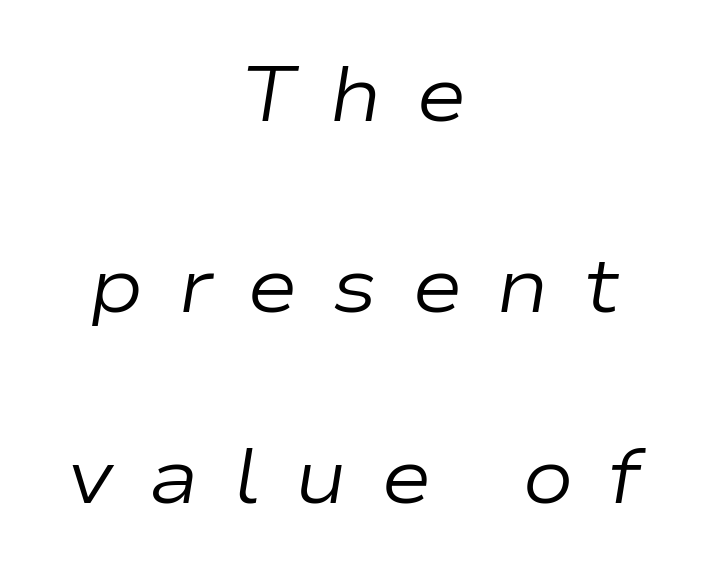
The image shows 77 px regular-weight, wide type, italic (leaning right); set centered, loose line spacing (2.48x), unusually wide letter spacing (+0.44 em), not underlined; low stroke contrast and a medium x-height.
